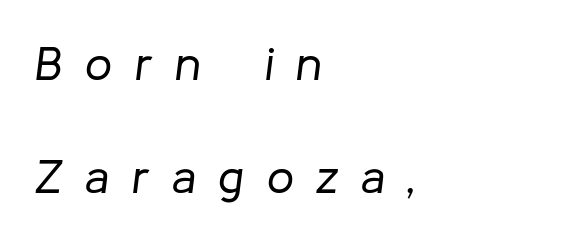
The image shows 48 px regular-weight type, italic (leaning right); set left-aligned, loose line spacing (2.36x), unusually wide letter spacing (+0.47 em), not underlined; low stroke contrast and a medium x-height.
